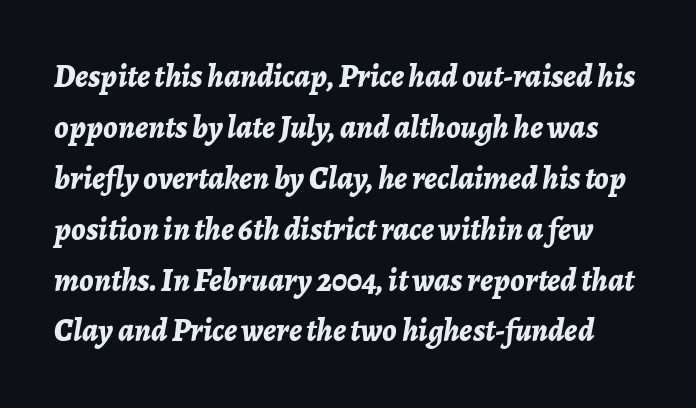
Q: Is the text bold? A: Yes.
Q: Is the text italic (slanted)? A: Yes, it leans right by about 7 degrees.
Q: Is the text underlined? A: No.
Q: Is the spacing between letters normal or unusually wide? A: Normal.
Q: Is the spacing between lines tight, normal or loose? A: Normal.
Q: Width (condensed, normal, or wide)? A: Normal.
Q: Stroke contrast? A: Low.
Q: x-height? A: Medium.
Q: Monospaced? A: No.
